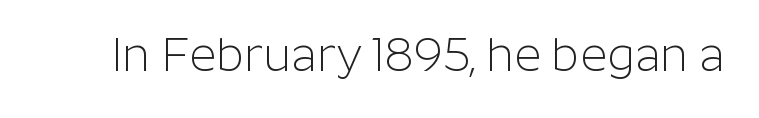
{"serif": "no", "italic": "no", "bold": "no", "weight": "light", "width": "normal", "stroke_contrast": "low", "x_height": "medium", "monospaced": "no", "underline": "no", "letter_spacing": "normal", "letter_spacing_em": 0.0, "glyph_px": 47}
